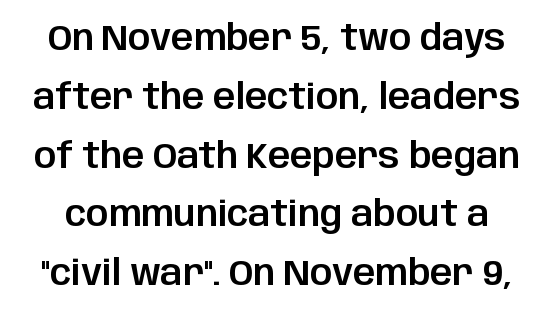
The letters carry no serifs — their stems end cleanly without finishing strokes. The space directly below the letters is spotless. Each letter keeps its own natural width here, so spacing adapts to shape. You can tell it's not italic because the verticals are truly vertical. Glyph-to-glyph distance matches everyday printed text. The vertical gap from one line to the next is medium.
